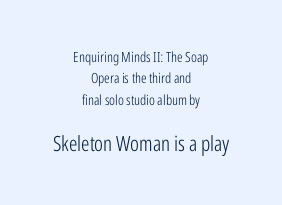
The image shows 21 px text type, upright; set centered, normal line spacing (1.52x), normal letter spacing, not underlined; the second (bottom) block is 1.5x larger.
